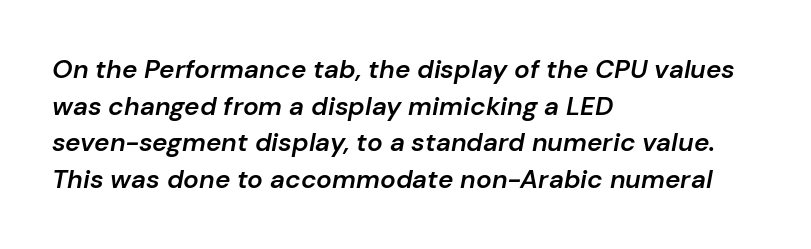
Semibold letterforms, between regular and bold. Descender tails drop into unmarked territory. This sample is left-justified, so line endings fall wherever the words run out. Vertically, the passage feels balanced, rows spaced as you'd expect. The line texture is even and compact thanks to regular tracking.
